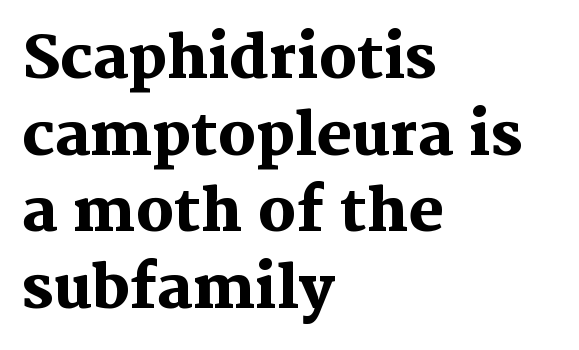
Letter spacing: default. This rendering uses left alignment, leaving the right contour irregular. The lettering stays uniformly vertical, giving the passage a roman look. Just letters on the line, the space beneath them empty.
